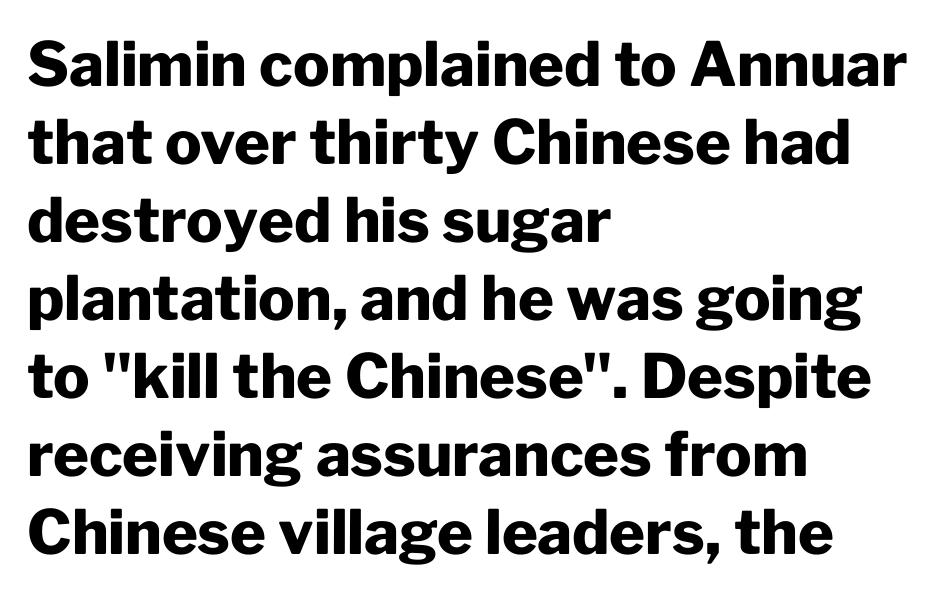
{"serif": "no", "italic": "no", "bold": "yes", "weight": "heavy", "width": "normal", "stroke_contrast": "low", "x_height": "medium", "monospaced": "no", "underline": "no", "align": "left", "line_spacing": "normal", "line_spacing_ratio": 1.28, "letter_spacing": "normal", "letter_spacing_em": 0.0, "glyph_px": 61}
